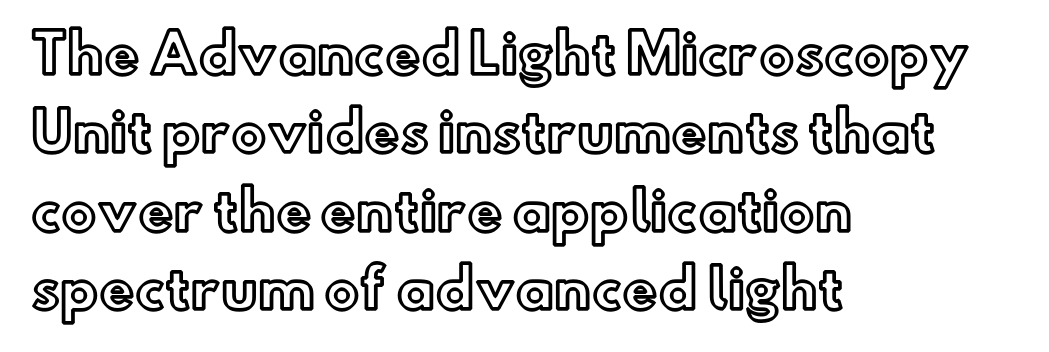
{"italic": "no", "width": "normal", "x_height": "small", "monospaced": "no", "underline": "no", "align": "left", "line_spacing": "normal", "line_spacing_ratio": 1.48, "letter_spacing": "normal", "letter_spacing_em": 0.0, "glyph_px": 53}
